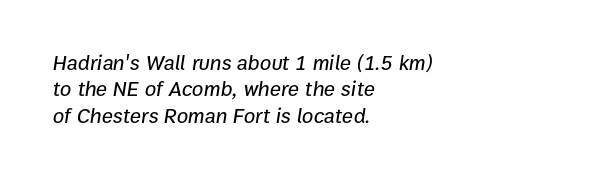
Q: Is the text italic (slanted)? A: Yes, it leans right by about 9 degrees.
Q: Is the text underlined? A: No.
Q: How is the paragraph aligned? A: Left-aligned.
Q: Is the spacing between letters normal or unusually wide? A: Normal.
Q: Is the spacing between lines tight, normal or loose? A: Normal.
